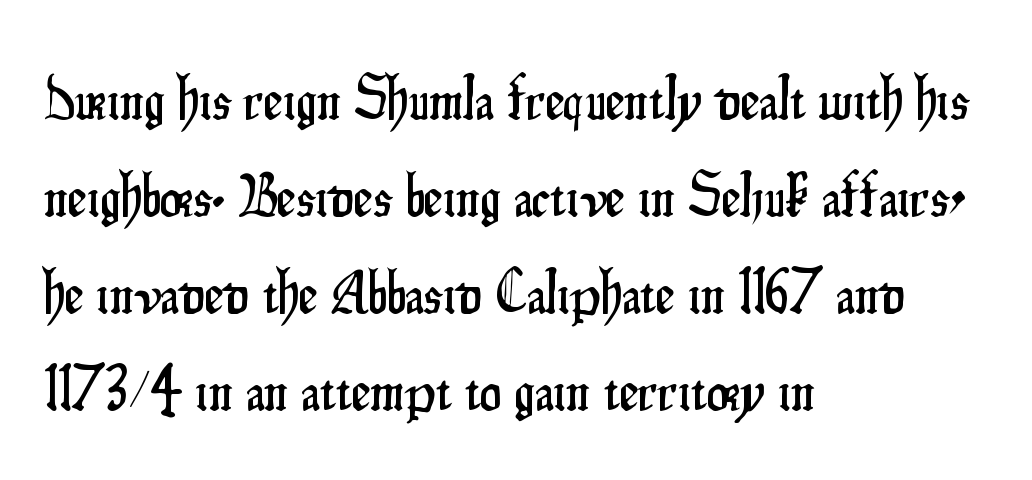
Q: Is the text italic (slanted)? A: No, it is upright.
Q: Is the typeface a serif or a sans-serif typeface? A: Sans-serif.
Q: Is the text underlined? A: No.
Q: How is the paragraph aligned? A: Left-aligned.
Q: Is the spacing between letters normal or unusually wide? A: Normal.
Q: Is the spacing between lines tight, normal or loose? A: Normal.
Q: Width (condensed, normal, or wide)? A: Condensed.
Q: Stroke contrast? A: Low.
Q: x-height? A: Small.
Q: Monospaced? A: No.
